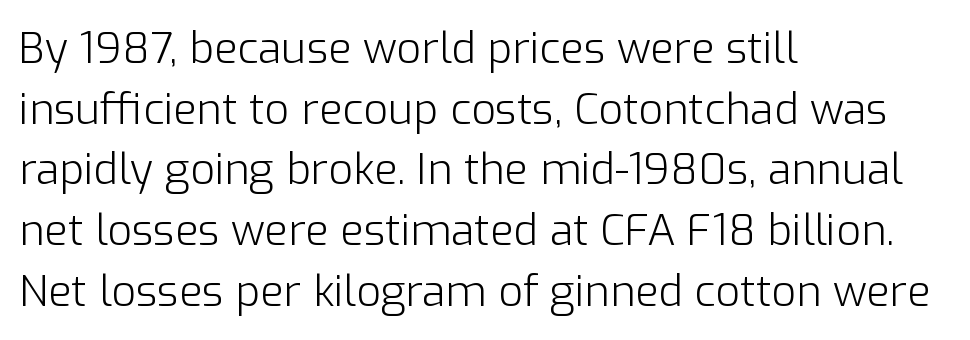
The strokes are not fattened; the text isn't bold. Characters follow at the spacing the type designer built in. Teacher's note: observe the even left margin — that is flush-left alignment. Is this a fixed-width face? No — the glyphs have proportional, varying widths. Rows of type keep a routine distance in the vertical direction.
